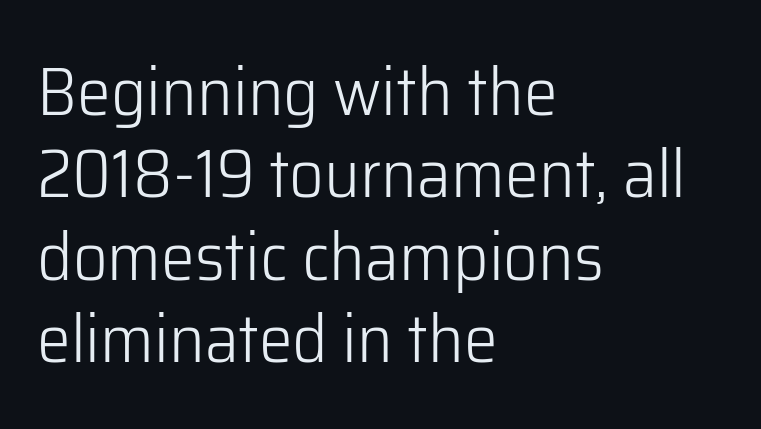
{"serif": "no", "italic": "no", "bold": "no", "weight": "light", "width": "normal", "stroke_contrast": "low", "x_height": "medium", "monospaced": "no", "underline": "no", "align": "left", "line_spacing_ratio": 1.21, "letter_spacing": "normal", "letter_spacing_em": 0.0, "glyph_px": 68}
